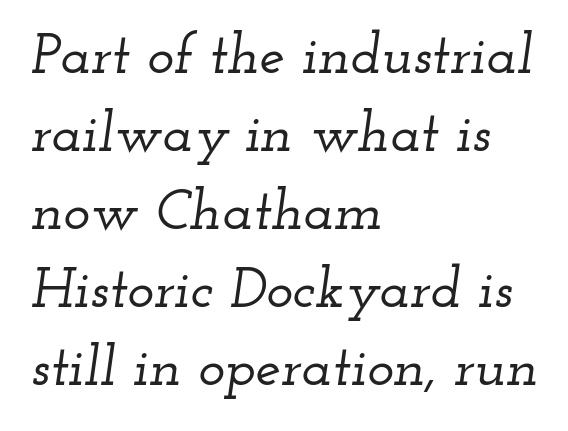
The image shows 57 px wide serif type, italic (leaning right); set left-aligned, normal line spacing (1.37x), normal letter spacing, not underlined; low stroke contrast and a small x-height.
